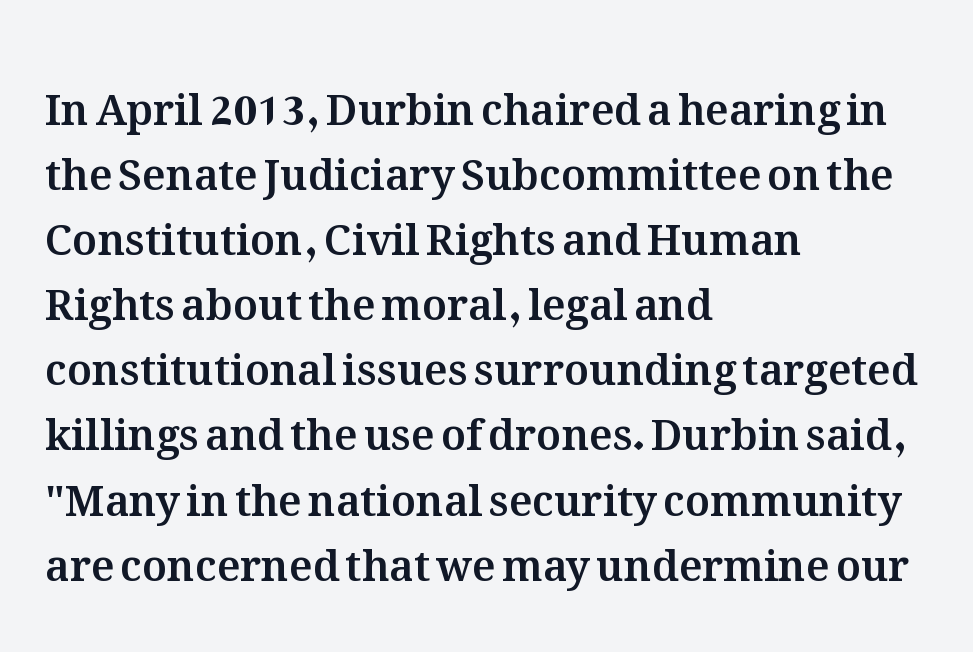
Q: Is the text italic (slanted)? A: No, it is upright.
Q: Is the text underlined? A: No.
Q: How is the paragraph aligned? A: Left-aligned.
Q: Is the spacing between letters normal or unusually wide? A: Normal.
Q: Is the spacing between lines tight, normal or loose? A: Normal.
Q: Width (condensed, normal, or wide)? A: Normal.
Q: Stroke contrast? A: Medium.
Q: x-height? A: Medium.
Q: Monospaced? A: No.
